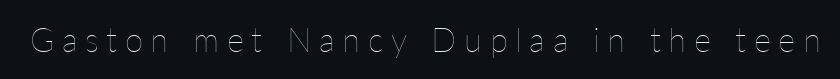
Check the space under the baseline: it is left empty. Spacing between characters has been opened up far beyond the box default. Vertical stems look standard width or narrower in stroke. Characters remain perfectly vertical along every line.
